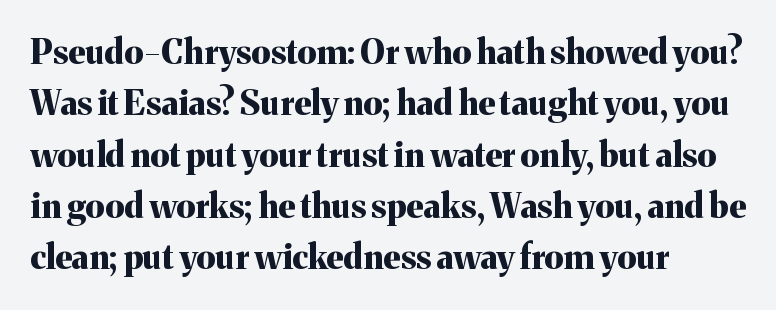
Q: Is the text bold? A: Yes.
Q: Is the text italic (slanted)? A: No, it is upright.
Q: Is the typeface a serif or a sans-serif typeface? A: Serif.
Q: Is the text underlined? A: No.
Q: How is the paragraph aligned? A: Left-aligned.
Q: Is the spacing between letters normal or unusually wide? A: Normal.
Q: Is the spacing between lines tight, normal or loose? A: Normal.
Q: Width (condensed, normal, or wide)? A: Normal.
Q: Stroke contrast? A: Medium.
Q: x-height? A: Medium.
Q: Monospaced? A: No.
